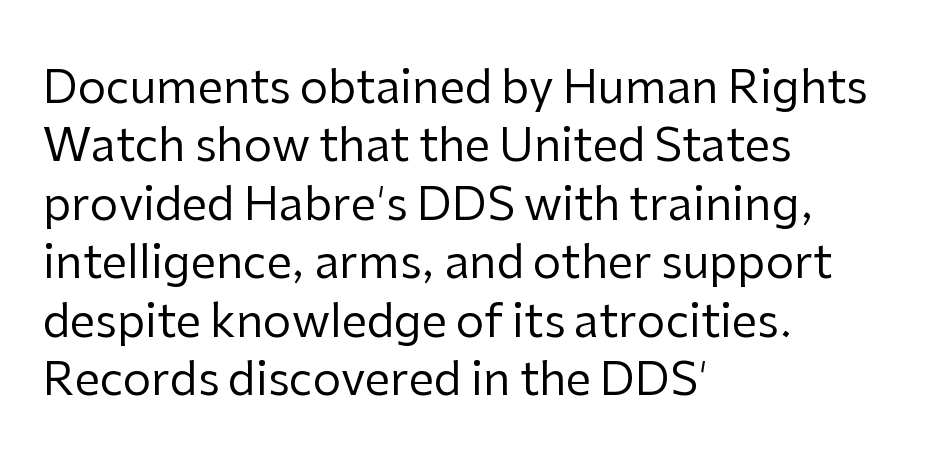
{"serif": "no", "italic": "no", "bold": "no", "weight": "regular", "width": "normal", "stroke_contrast": "low", "x_height": "medium", "monospaced": "no", "underline": "no", "align": "left", "line_spacing": "normal", "line_spacing_ratio": 1.3, "letter_spacing": "normal", "letter_spacing_em": 0.0, "glyph_px": 45}
